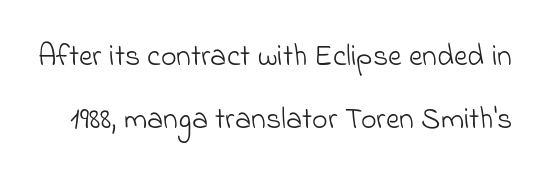
{"serif": "no", "bold": "no", "weight": "light", "width": "normal", "stroke_contrast": "low", "x_height": "small", "monospaced": "no", "underline": "no", "line_spacing": "loose", "line_spacing_ratio": 2.09, "letter_spacing": "normal", "letter_spacing_em": 0.0, "glyph_px": 30}
